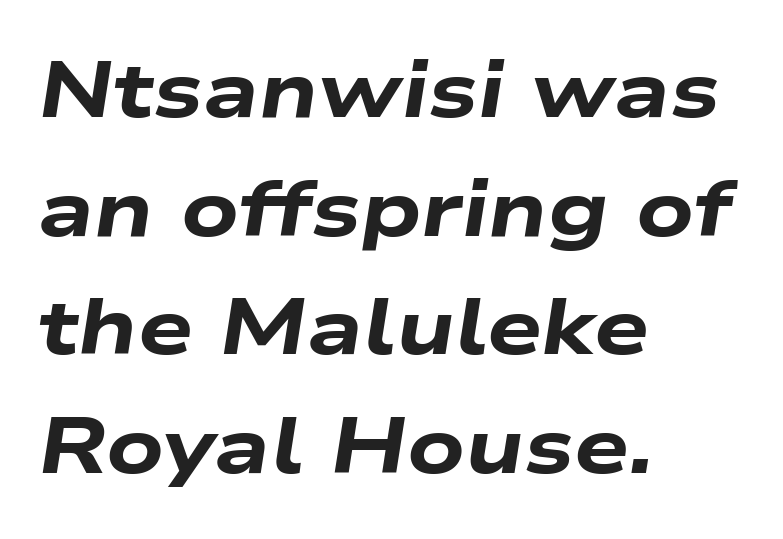
{"italic": "yes", "lean": "right", "slant_degrees": 9, "bold": "yes", "weight": "heavy", "width": "wide", "stroke_contrast": "low", "x_height": "medium", "monospaced": "no", "underline": "no", "align": "left", "line_spacing": "normal", "line_spacing_ratio": 1.52, "letter_spacing": "normal", "letter_spacing_em": 0.0, "glyph_px": 78}
